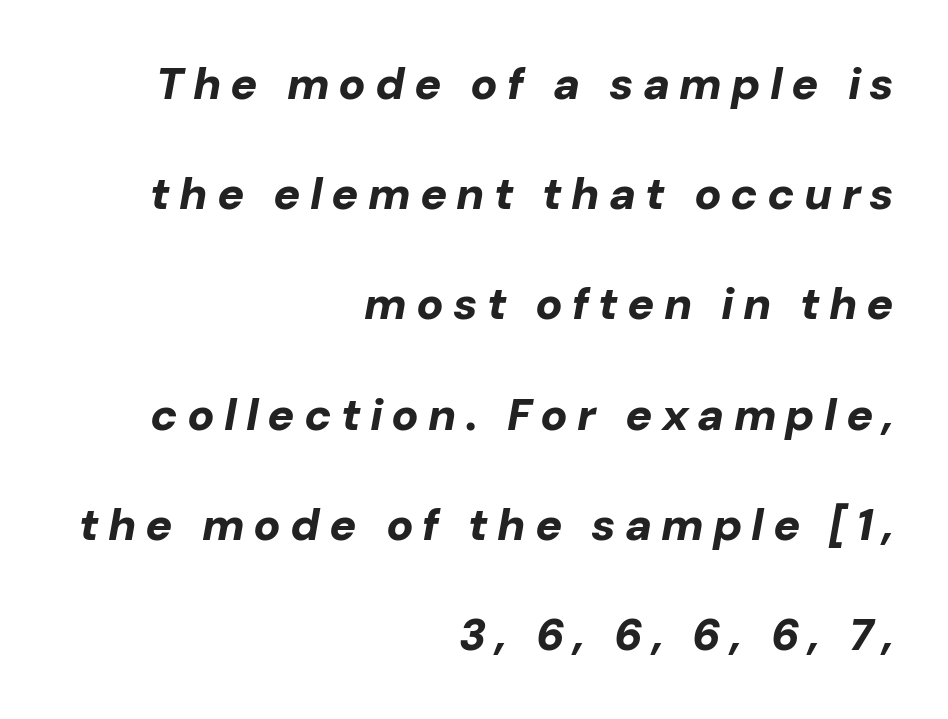
{"italic": "yes", "lean": "right", "slant_degrees": 10, "bold": "yes", "weight": "bold", "width": "normal", "stroke_contrast": "low", "x_height": "medium", "monospaced": "no", "underline": "no", "align": "right", "line_spacing": "loose", "line_spacing_ratio": 2.45, "letter_spacing": "wide", "letter_spacing_em": 0.2, "glyph_px": 45}
